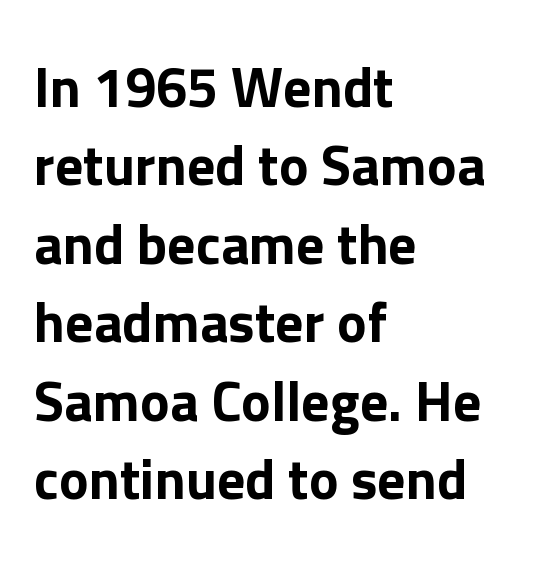
Nope, not italic — everything's standing straight. The foot of each line stays bare and open. Each letter keeps its own natural width here, so spacing adapts to shape. Caption: standard tracking, unaltered.
